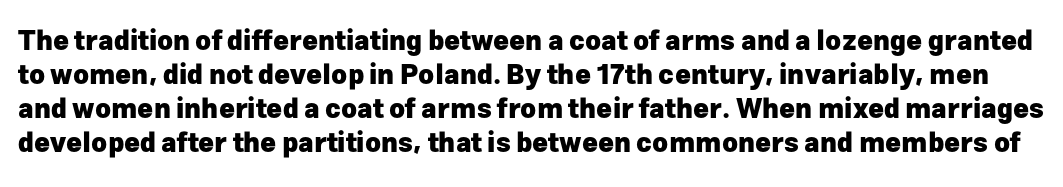
{"italic": "no", "bold": "yes", "underline": "no", "line_spacing": "normal", "line_spacing_ratio": 1.26, "letter_spacing": "normal", "letter_spacing_em": 0.0, "glyph_px": 27}
